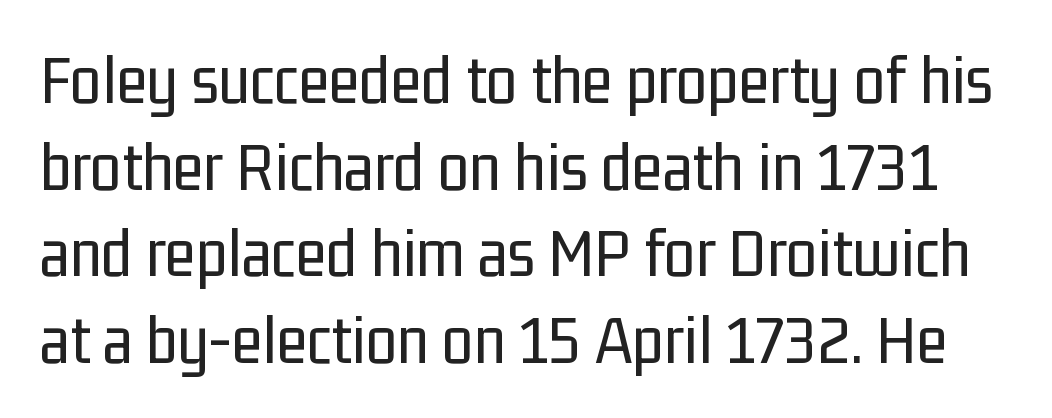
Caption: face not bold, strokes unweighted. Words float on clear page, feet unadorned. A sans-serif font was chosen for this passage. Notice how the stems are strictly vertical — no italics here.
